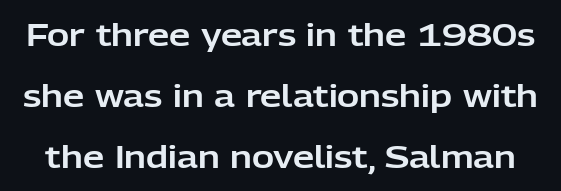
The image shows 30 px sans-serif type, upright; set loose line spacing (2.03x), normal letter spacing, not underlined; low stroke contrast and a medium x-height.
